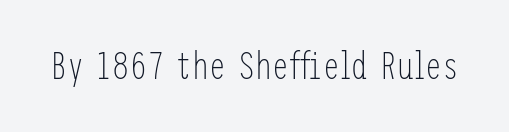
Q: Is the text bold? A: No.
Q: Is the text italic (slanted)? A: No, it is upright.
Q: Is the typeface a serif or a sans-serif typeface? A: Sans-serif.
Q: Is the text underlined? A: No.
Q: Is the spacing between letters normal or unusually wide? A: Normal.
Q: Width (condensed, normal, or wide)? A: Condensed.
Q: Stroke contrast? A: Low.
Q: x-height? A: Medium.
